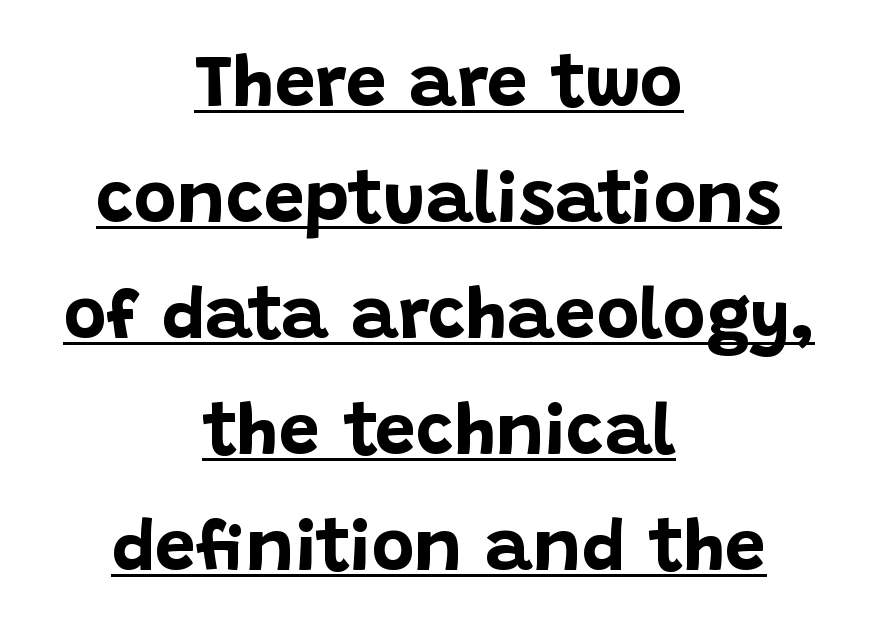
{"serif": "no", "italic": "no", "bold": "yes", "weight": "bold", "width": "normal", "stroke_contrast": "low", "x_height": "large", "monospaced": "no", "underline": "yes", "align": "center", "line_spacing": "normal", "line_spacing_ratio": 1.59, "letter_spacing": "normal", "letter_spacing_em": 0.0, "glyph_px": 73}
